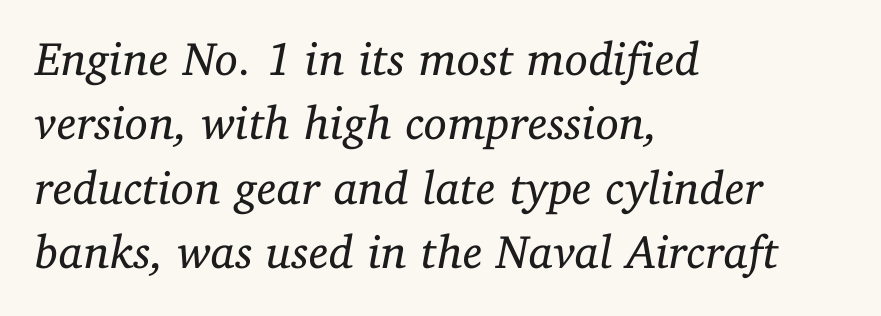
The image shows 47 px regular-weight serif type, italic (leaning right); set left-aligned, normal line spacing (1.37x), normal letter spacing, not underlined; low stroke contrast and a medium x-height.
